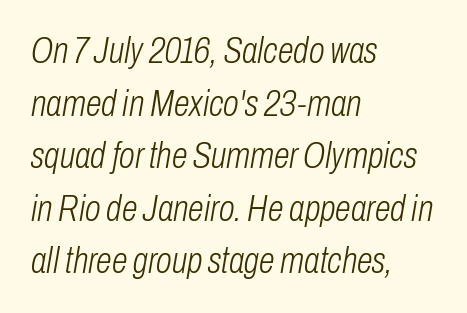
Q: Is the text bold? A: No.
Q: Is the text italic (slanted)? A: Yes, it leans right by about 10 degrees.
Q: Is the text underlined? A: No.
Q: How is the paragraph aligned? A: Left-aligned.
Q: Is the spacing between letters normal or unusually wide? A: Normal.
Q: Is the spacing between lines tight, normal or loose? A: Normal.
Q: Width (condensed, normal, or wide)? A: Condensed.
Q: Stroke contrast? A: Low.
Q: x-height? A: Medium.
Q: Monospaced? A: No.
